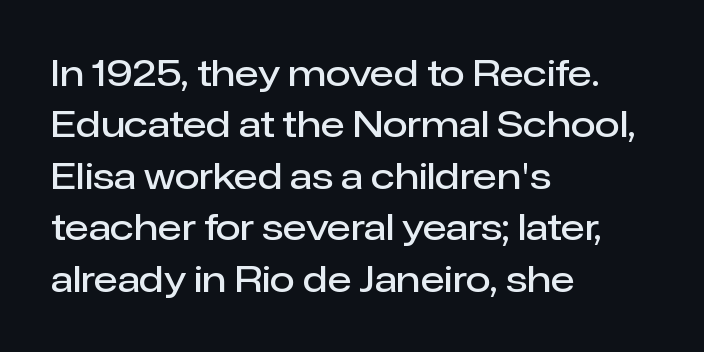
{"serif": "no", "italic": "no", "bold": "semi", "weight": "semibold", "width": "normal", "stroke_contrast": "low", "x_height": "medium", "monospaced": "no", "underline": "no", "align": "left", "line_spacing": "normal", "line_spacing_ratio": 1.43, "letter_spacing": "normal", "letter_spacing_em": 0.0, "glyph_px": 36}
